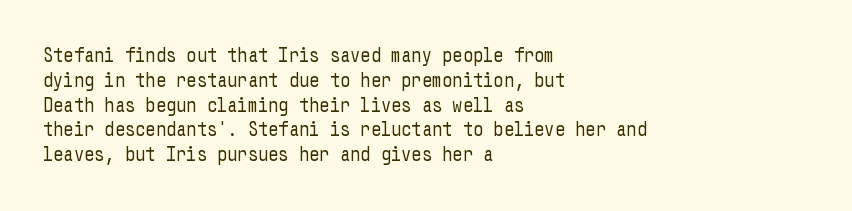
{"italic": "no", "bold": "no", "underline": "no", "align": "left", "line_spacing_ratio": 1.24, "letter_spacing": "normal", "letter_spacing_em": 0.0, "glyph_px": 20}
